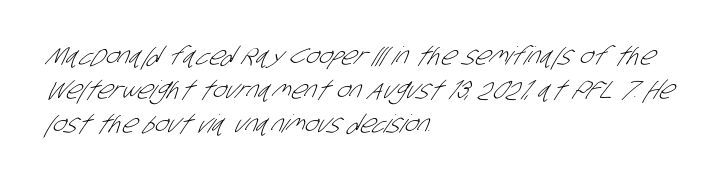
{"bold": "no", "underline": "no", "align": "left", "line_spacing": "normal", "line_spacing_ratio": 1.37, "letter_spacing": "normal", "letter_spacing_em": 0.0, "glyph_px": 25}
